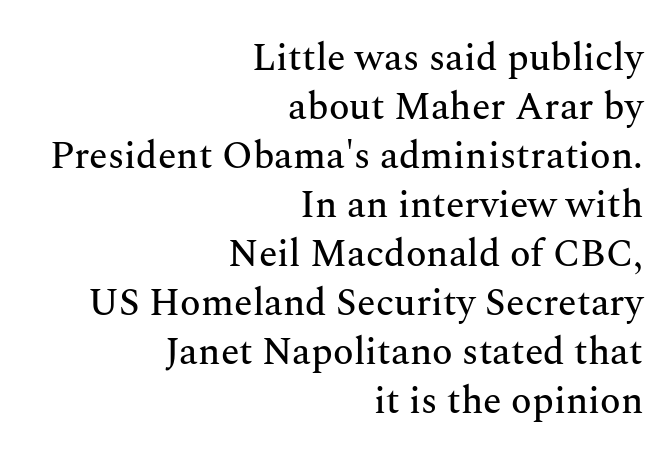
Where is the straight margin? On the right. Standard letterfit; no display-style spreading of the glyphs. Regular leading. The specimen reads as upright at a glance. Character widths vary here, with narrow letters taking less room than wide ones. The font family rendered here belongs to the serif group.
